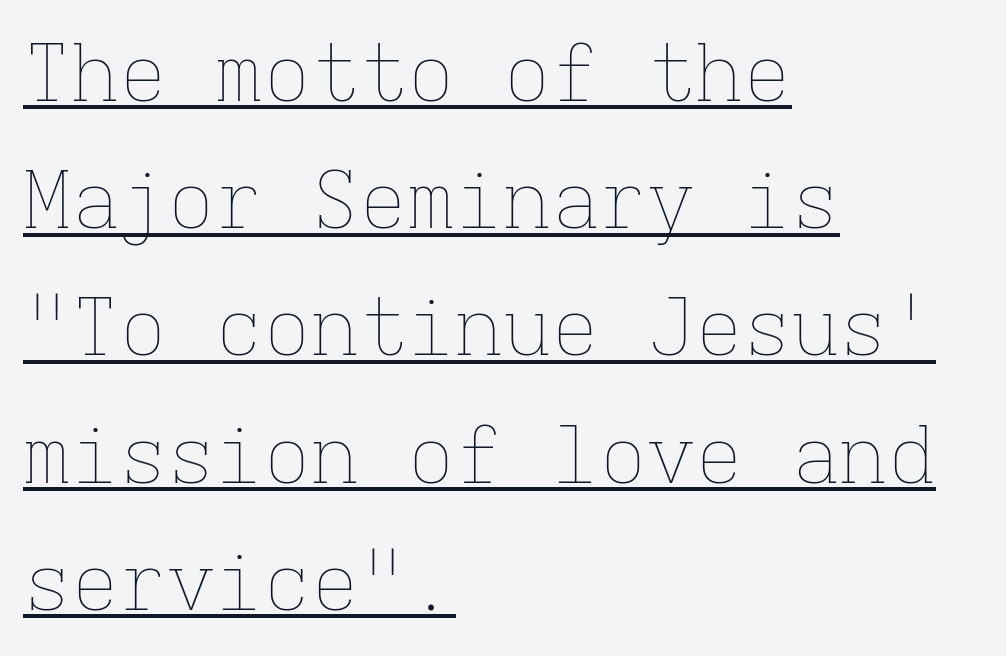
The image shows 80 px thin type, upright, monospaced; set left-aligned, normal line spacing (1.59x), normal letter spacing, underlined; low stroke contrast and a medium x-height.
